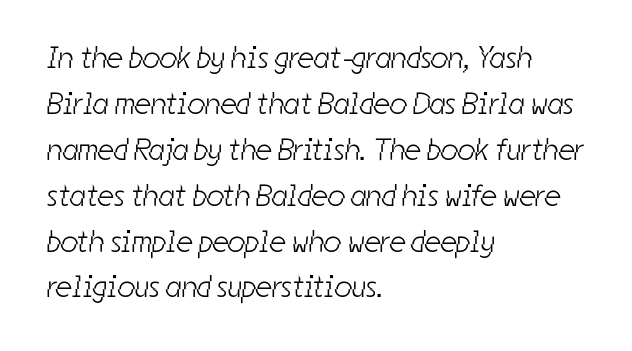
The image shows 31 px light, condensed sans-serif type; set left-aligned, normal line spacing (1.48x), normal letter spacing, not underlined; low stroke contrast and a medium x-height.
